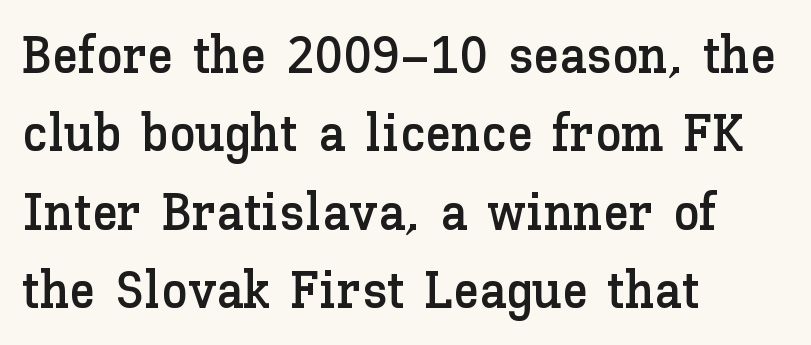
The image shows 53 px text type, upright; set left-aligned, normal line spacing (1.48x), normal letter spacing, not underlined; low stroke contrast and a medium x-height.
